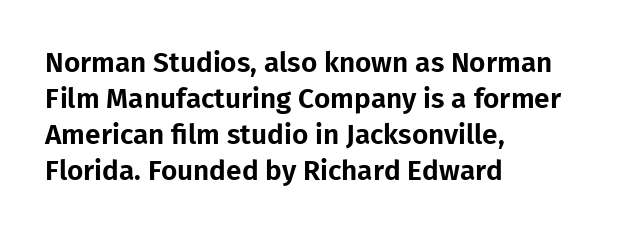
Q: Is the text italic (slanted)? A: No, it is upright.
Q: Is the typeface a serif or a sans-serif typeface? A: Sans-serif.
Q: Is the text underlined? A: No.
Q: How is the paragraph aligned? A: Left-aligned.
Q: Is the spacing between letters normal or unusually wide? A: Normal.
Q: Is the spacing between lines tight, normal or loose? A: Normal.
Q: Width (condensed, normal, or wide)? A: Normal.
Q: Stroke contrast? A: Low.
Q: x-height? A: Medium.
Q: Monospaced? A: No.
